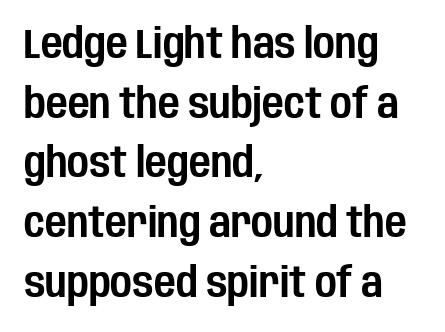
Is this a sans? Yes — the strokes have no serifs. Letter spacing: default. Teacher's note: observe the even left margin — that is flush-left alignment. Each row of text sits above clean, open space.
